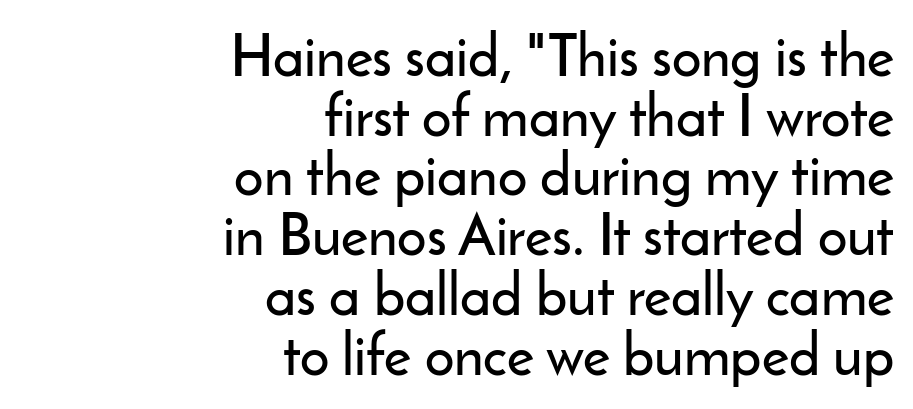
This sample trades vertical openness for compactness between lines. The text was rendered using a sans face with plain stroke endings. Beneath every word, the page is bare. This sample has the flowing, uneven cadence of proportional lettering.
